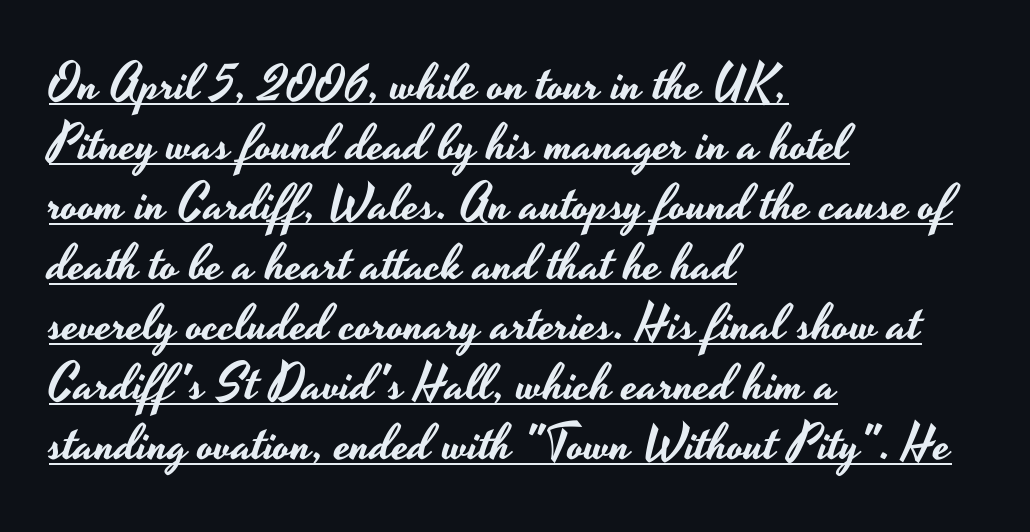
Q: Is the text italic (slanted)? A: Yes.
Q: Is the typeface a serif or a sans-serif typeface? A: Sans-serif.
Q: Is the text underlined? A: Yes.
Q: How is the paragraph aligned? A: Left-aligned.
Q: Is the spacing between letters normal or unusually wide? A: Normal.
Q: Width (condensed, normal, or wide)? A: Wide.
Q: Stroke contrast? A: Low.
Q: x-height? A: Small.
Q: Monospaced? A: No.
